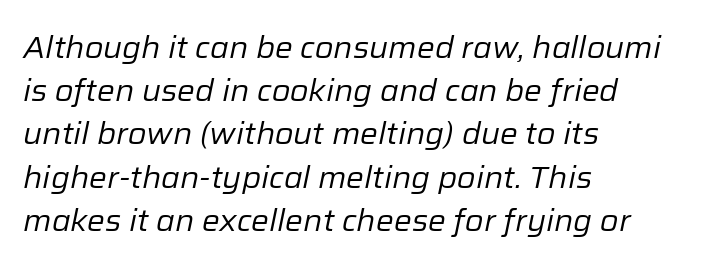
Q: Is the text bold? A: No.
Q: Is the text italic (slanted)? A: Yes, it leans right by about 12 degrees.
Q: Is the text underlined? A: No.
Q: How is the paragraph aligned? A: Left-aligned.
Q: Is the spacing between letters normal or unusually wide? A: Normal.
Q: Is the spacing between lines tight, normal or loose? A: Normal.
Q: Width (condensed, normal, or wide)? A: Normal.
Q: Stroke contrast? A: Low.
Q: x-height? A: Medium.
Q: Monospaced? A: No.
